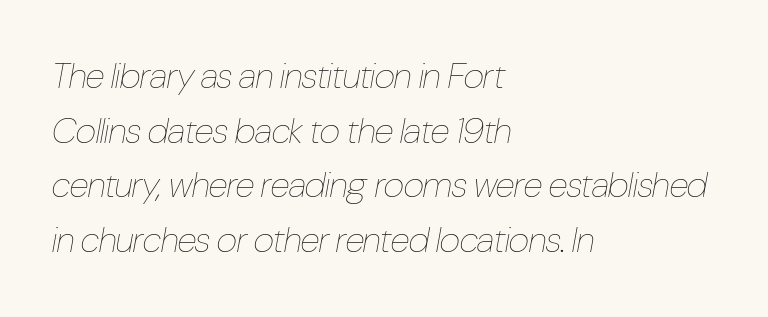
The image shows 36 px thin, condensed type, italic (leaning right); set left-aligned, normal line spacing (1.52x), normal letter spacing, not underlined; low stroke contrast and a medium x-height.
